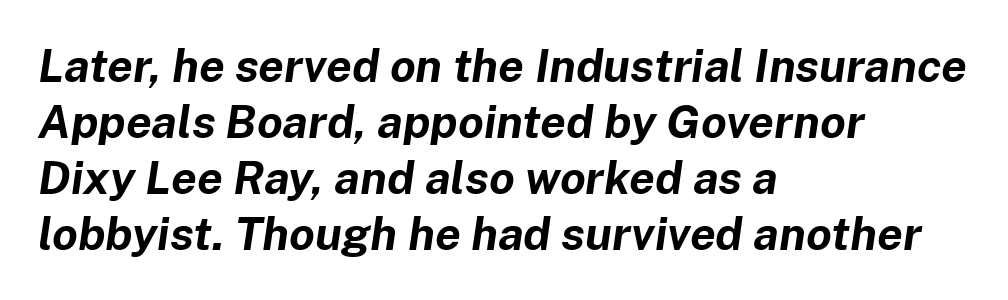
Q: Is the text bold? A: Yes.
Q: Is the text italic (slanted)? A: Yes, it leans right by about 8 degrees.
Q: Is the text underlined? A: No.
Q: How is the paragraph aligned? A: Left-aligned.
Q: Is the spacing between letters normal or unusually wide? A: Normal.
Q: Width (condensed, normal, or wide)? A: Normal.
Q: Stroke contrast? A: Low.
Q: x-height? A: Medium.
Q: Monospaced? A: No.
